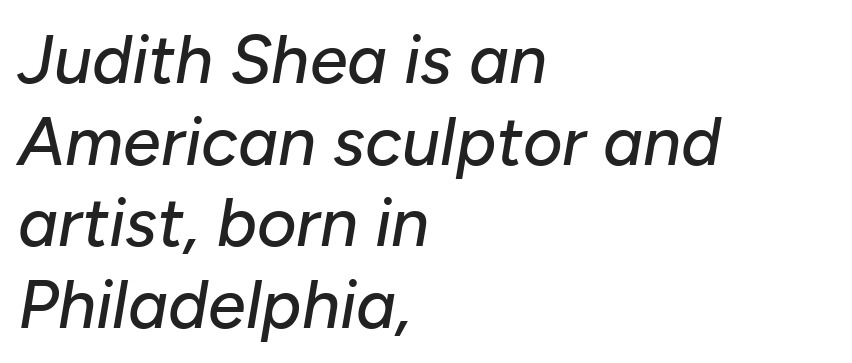
The image shows 68 px text type, italic (leaning right); set left-aligned, line spacing 1.2x, normal letter spacing, not underlined; low stroke contrast and a medium x-height.
